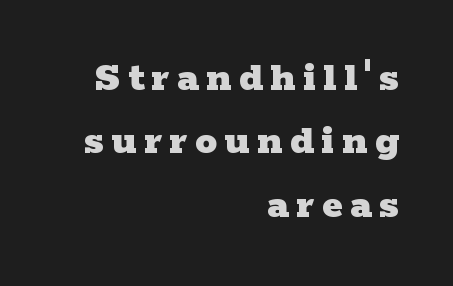
{"serif": "yes", "italic": "no", "bold": "yes", "weight": "heavy", "width": "wide", "stroke_contrast": "low", "x_height": "medium", "monospaced": "no", "underline": "no", "align": "right", "line_spacing": "normal", "line_spacing_ratio": 1.44, "glyph_px": 44}
